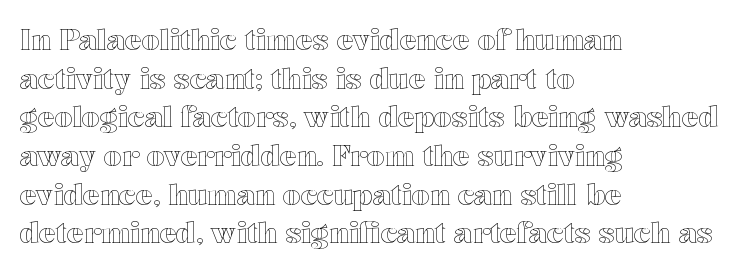
Q: Is the text italic (slanted)? A: No, it is upright.
Q: Is the text underlined? A: No.
Q: How is the paragraph aligned? A: Left-aligned.
Q: Is the spacing between letters normal or unusually wide? A: Normal.
Q: Is the spacing between lines tight, normal or loose? A: Normal.
Q: Width (condensed, normal, or wide)? A: Wide.
Q: x-height? A: Medium.
Q: Monospaced? A: No.
